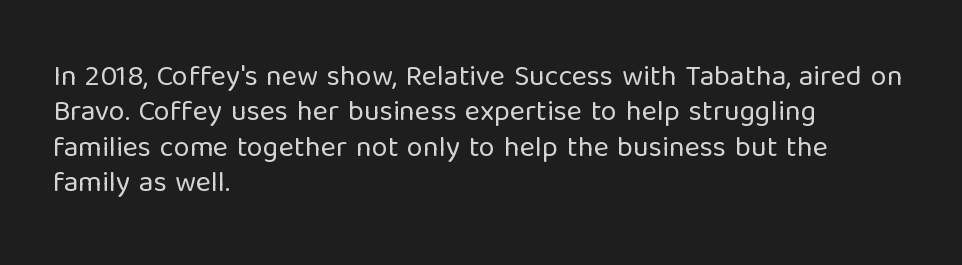
Q: Is the text bold? A: No.
Q: Is the text italic (slanted)? A: No, it is upright.
Q: Is the typeface a serif or a sans-serif typeface? A: Sans-serif.
Q: Is the text underlined? A: No.
Q: How is the paragraph aligned? A: Left-aligned.
Q: Is the spacing between letters normal or unusually wide? A: Normal.
Q: Width (condensed, normal, or wide)? A: Normal.
Q: Stroke contrast? A: Low.
Q: x-height? A: Medium.
Q: Monospaced? A: No.
